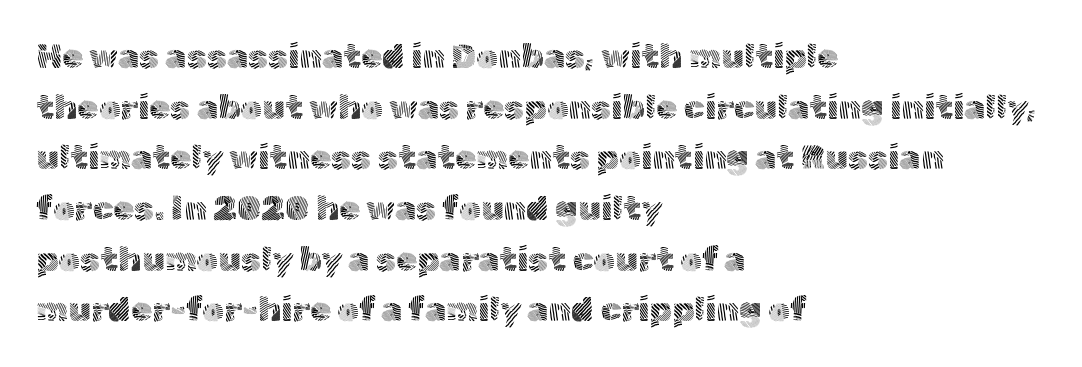
What stands out about the letter spacing? Nothing — it is the standard amount. The lines sit at an ordinary, default distance from one another. Left-aligned paragraph, ragged on the right. The letters advance in unequal steps, a hallmark of proportional type.
